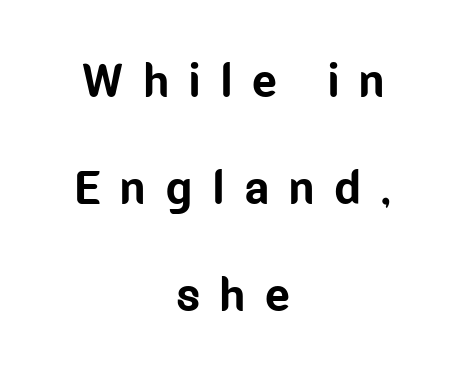
This is the regular roman posture of the typeface. Each letter's strokes conclude bluntly, with no projecting serifs. Spacing verdict: proportional, widths tailored to each character. A centered setting, common on invitations and titles, is used for this passage. The string is rendered with underlining switched off. A dark, heavy texture on the line: the type is bold.
